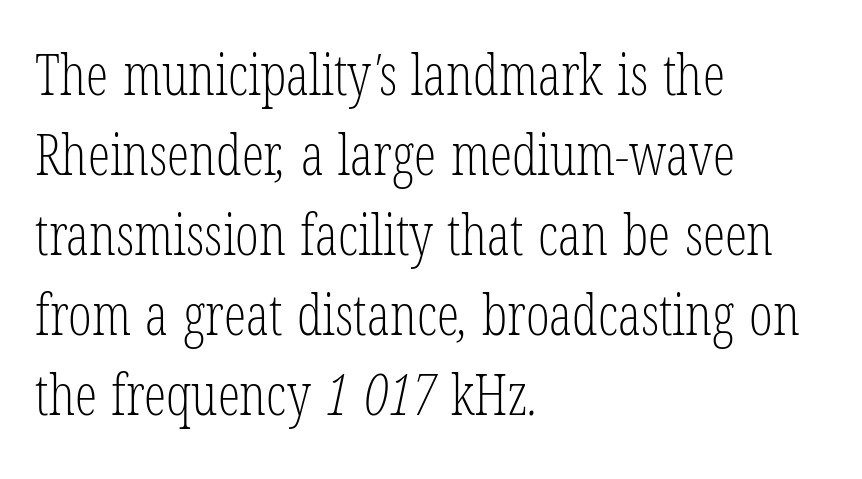
The font family rendered here belongs to the serif group. The passage is arranged the way most books set body copy — flush left. Bold? No — there's no thickening of the strokes. Default kerning and tracking; the words read as compact shapes. A typesetter would call this proportional, since set widths differ per character.
